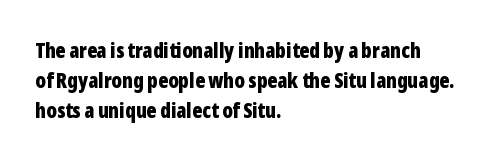
Emphasis by weight is at full strength: bold. Compared with typical body copy, the letter spacing here is the same. The passage shown is not underscored anywhere. Each new line begins a customary step beneath the previous one.
